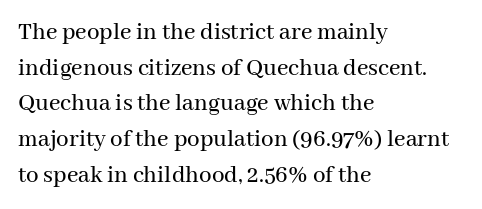
Q: Is the text italic (slanted)? A: No, it is upright.
Q: Is the text underlined? A: No.
Q: How is the paragraph aligned? A: Left-aligned.
Q: Is the spacing between letters normal or unusually wide? A: Normal.
Q: Is the spacing between lines tight, normal or loose? A: Normal.
